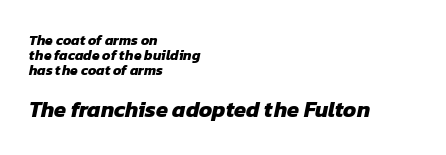
Q: Is the text bold? A: Yes.
Q: Is the text underlined? A: No.
Q: How is the paragraph aligned? A: Left-aligned.
Q: Is the spacing between letters normal or unusually wide? A: Normal.
Q: Is the spacing between lines tight, normal or loose? A: Tight.
Q: Which block of text is set in a larger size, the first (top) or the second (bottom)? A: The second (bottom) one.
